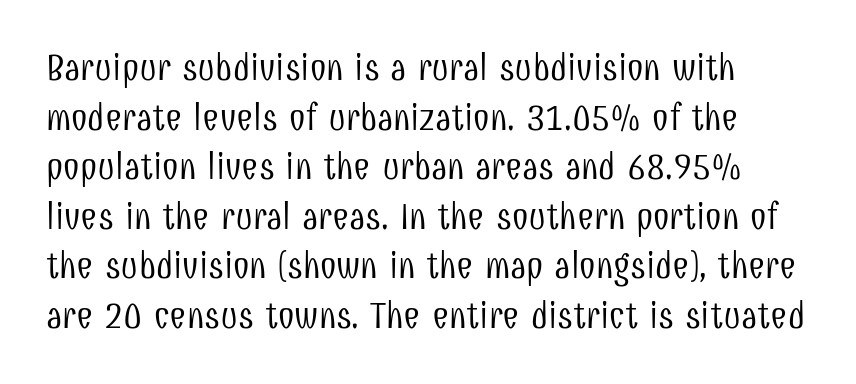
{"serif": "no", "italic": "no", "bold": "no", "weight": "light", "width": "condensed", "stroke_contrast": "low", "x_height": "medium", "monospaced": "no", "underline": "no", "line_spacing": "normal", "line_spacing_ratio": 1.34, "letter_spacing": "normal", "letter_spacing_em": 0.0, "glyph_px": 37}
